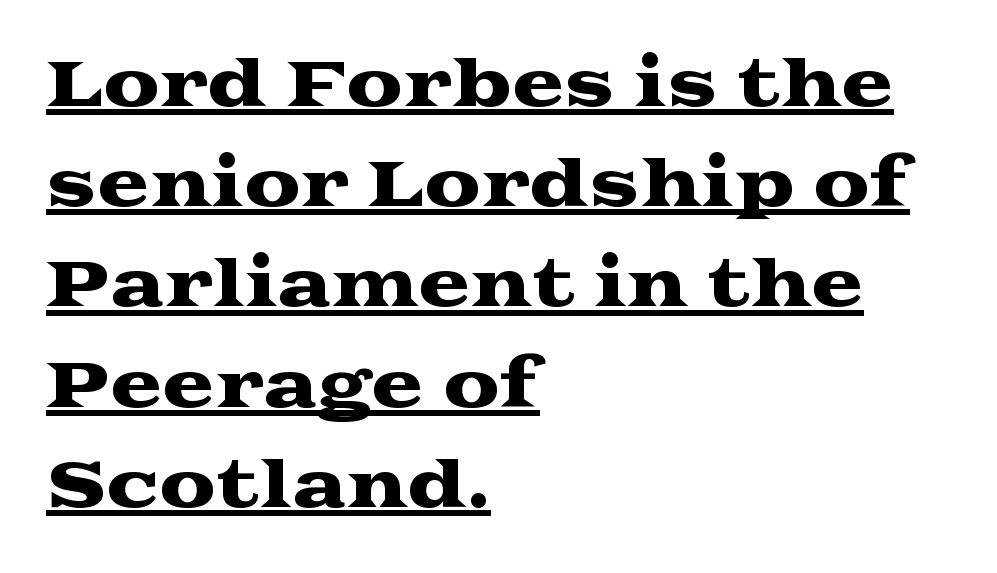
{"serif": "yes", "italic": "no", "width": "wide", "stroke_contrast": "medium", "x_height": "medium", "monospaced": "no", "underline": "yes", "align": "left", "line_spacing": "normal", "line_spacing_ratio": 1.59, "letter_spacing": "normal", "letter_spacing_em": 0.0, "glyph_px": 63}
